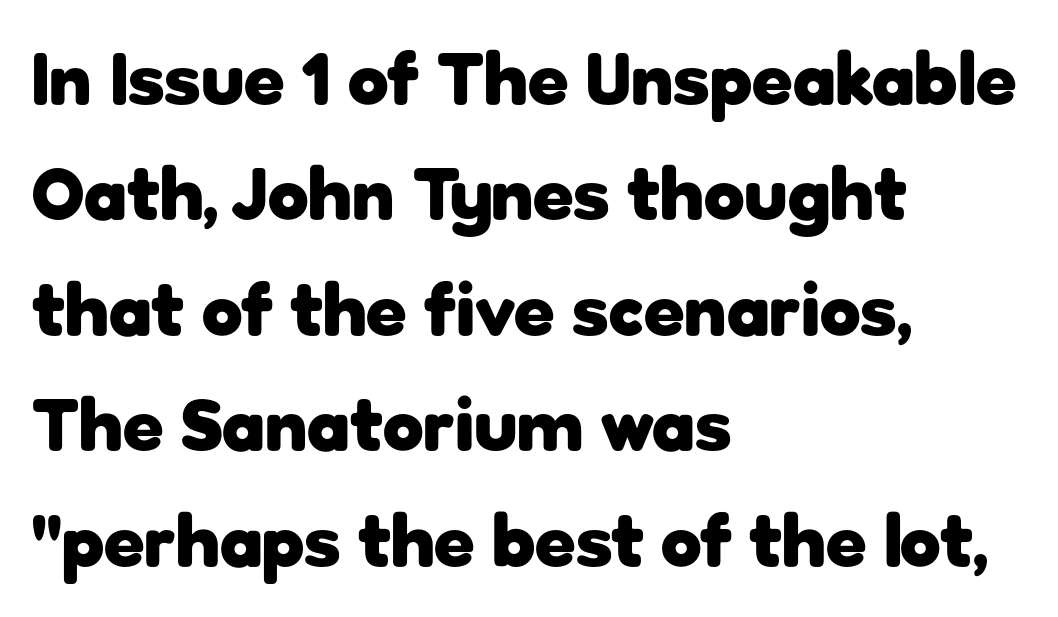
Line spacing here is normal. The space directly below the letters is spotless. Is the letter spacing exaggerated? No — it looks like the ordinary default. The sample has been set heavy, in full bold.
